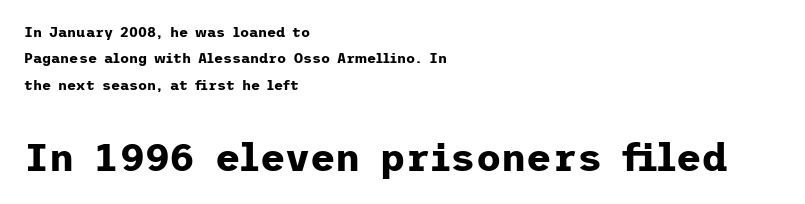
Here the glyphs are tracked normally, forming tight word shapes. The passage shown is emphatically bold. In terms of letterform style, serifs are entirely absent. Each row of text sits above clean, open space.
